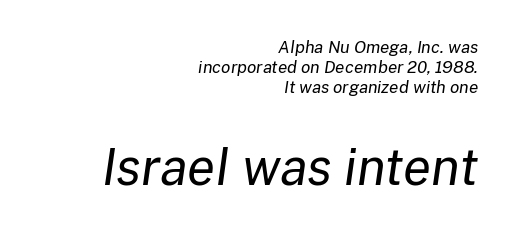
Q: Is the text bold? A: No.
Q: Is the text italic (slanted)? A: Yes, it leans right by about 8 degrees.
Q: Is the text underlined? A: No.
Q: How is the paragraph aligned? A: Right-aligned.
Q: Is the spacing between letters normal or unusually wide? A: Normal.
Q: Which block of text is set in a larger size, the first (top) or the second (bottom)? A: The second (bottom) one.
Q: Width (condensed, normal, or wide)? A: Normal.
Q: Stroke contrast? A: Low.
Q: x-height? A: Medium.
Q: Monospaced? A: No.
